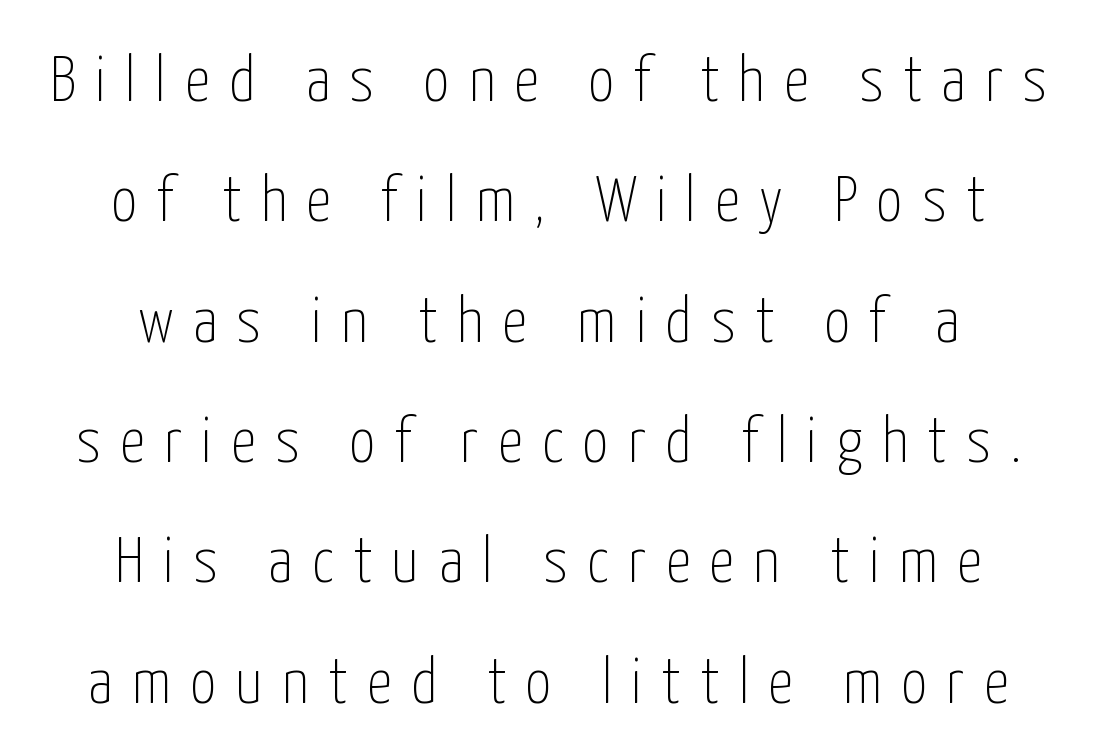
Q: Is the text bold? A: No.
Q: Is the text italic (slanted)? A: No, it is upright.
Q: Is the typeface a serif or a sans-serif typeface? A: Sans-serif.
Q: Is the text underlined? A: No.
Q: How is the paragraph aligned? A: Centered.
Q: Is the spacing between letters normal or unusually wide? A: Unusually wide.
Q: Width (condensed, normal, or wide)? A: Condensed.
Q: Stroke contrast? A: Low.
Q: x-height? A: Medium.
Q: Monospaced? A: No.
